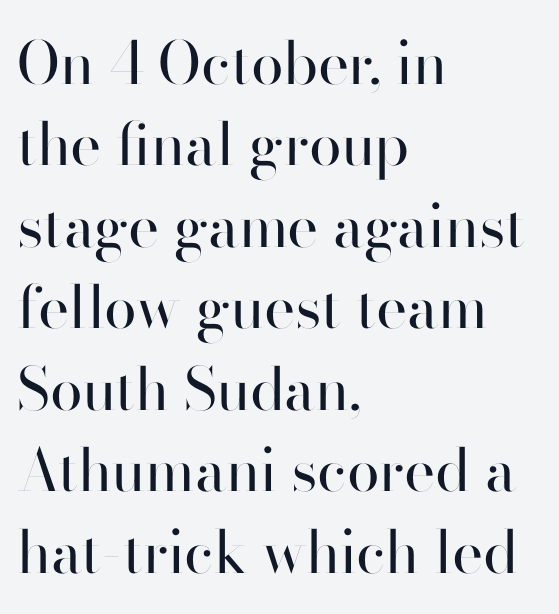
Q: Is the text bold? A: No.
Q: Is the text italic (slanted)? A: No, it is upright.
Q: Is the typeface a serif or a sans-serif typeface? A: Sans-serif.
Q: Is the text underlined? A: No.
Q: How is the paragraph aligned? A: Left-aligned.
Q: Is the spacing between letters normal or unusually wide? A: Normal.
Q: Is the spacing between lines tight, normal or loose? A: Normal.
Q: Width (condensed, normal, or wide)? A: Normal.
Q: Stroke contrast? A: High.
Q: x-height? A: Small.
Q: Monospaced? A: No.
